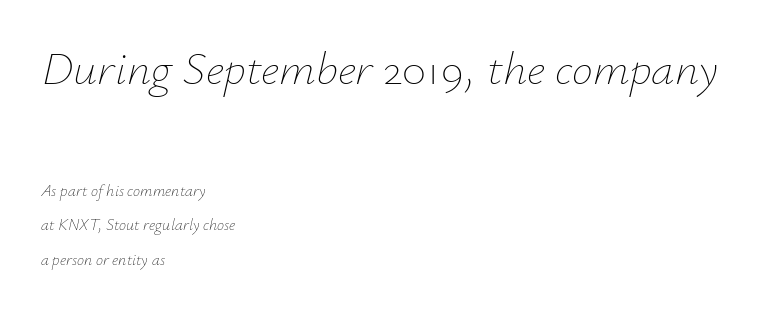
Here the glyphs are tracked normally, forming tight word shapes. Decoration check: the copy has no underline. The strokes are not fattened; the text isn't bold. Layout note: lines flush left. The face used here has a pronounced slope to its letters.
